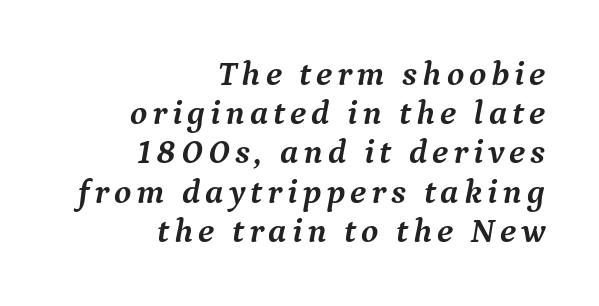
Each letter keeps its own natural width here, so spacing adapts to shape. Type style note: has serifs. This block would grow much taller if given ordinary leading; it's compressed now. I'd describe the lettering as bold — thick and assertive.
